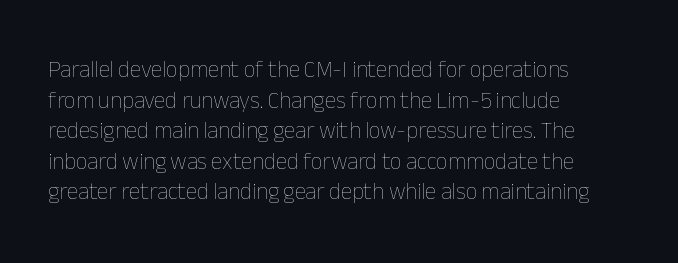
The image shows 23 px text type, upright; set left-aligned, normal line spacing (1.33x), normal letter spacing, not underlined.
